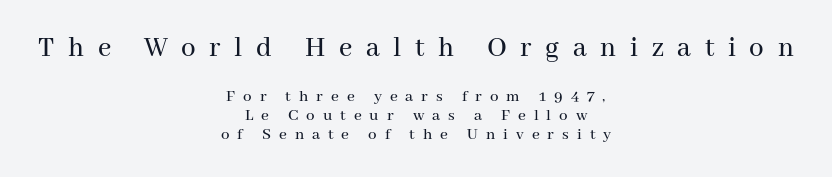
Q: Is the text italic (slanted)? A: No, it is upright.
Q: Is the typeface a serif or a sans-serif typeface? A: Serif.
Q: Is the text underlined? A: No.
Q: How is the paragraph aligned? A: Centered.
Q: Is the spacing between letters normal or unusually wide? A: Unusually wide.
Q: Is the spacing between lines tight, normal or loose? A: Tight.
Q: Which block of text is set in a larger size, the first (top) or the second (bottom)? A: The first (top) one.
Q: Width (condensed, normal, or wide)? A: Normal.
Q: Stroke contrast? A: Medium.
Q: x-height? A: Medium.
Q: Monospaced? A: No.
